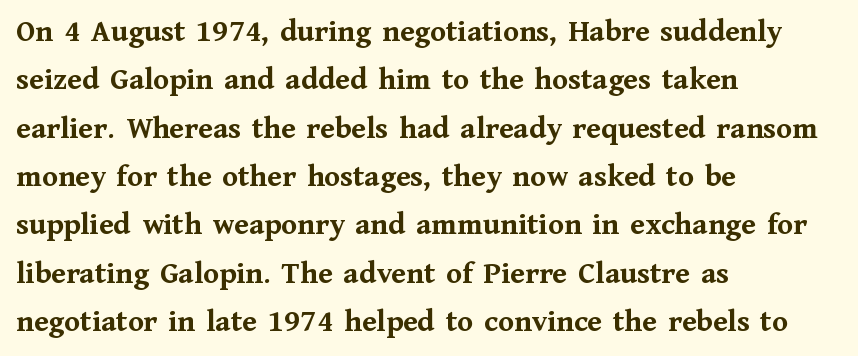
The image shows 32 px semibold serif type, upright; set left-aligned, normal line spacing (1.51x), normal letter spacing, not underlined; medium stroke contrast and a medium x-height.
